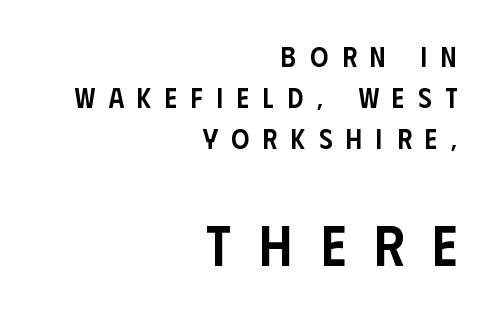
Q: Is the text bold? A: Semi-bold.
Q: Is the text italic (slanted)? A: No, it is upright.
Q: Is the typeface a serif or a sans-serif typeface? A: Sans-serif.
Q: Is the text underlined? A: No.
Q: How is the paragraph aligned? A: Right-aligned.
Q: Is the spacing between letters normal or unusually wide? A: Unusually wide.
Q: Is the spacing between lines tight, normal or loose? A: Normal.
Q: Which block of text is set in a larger size, the first (top) or the second (bottom)? A: The second (bottom) one.
Q: Width (condensed, normal, or wide)? A: Condensed.
Q: Stroke contrast? A: Low.
Q: x-height? A: Large.
Q: Monospaced? A: No.
